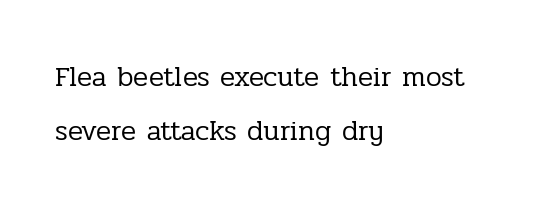
Q: Is the text bold? A: No.
Q: Is the text italic (slanted)? A: No, it is upright.
Q: Is the typeface a serif or a sans-serif typeface? A: Serif.
Q: Is the text underlined? A: No.
Q: How is the paragraph aligned? A: Left-aligned.
Q: Is the spacing between letters normal or unusually wide? A: Normal.
Q: Is the spacing between lines tight, normal or loose? A: Loose.
Q: Width (condensed, normal, or wide)? A: Normal.
Q: Stroke contrast? A: Low.
Q: x-height? A: Medium.
Q: Monospaced? A: No.
